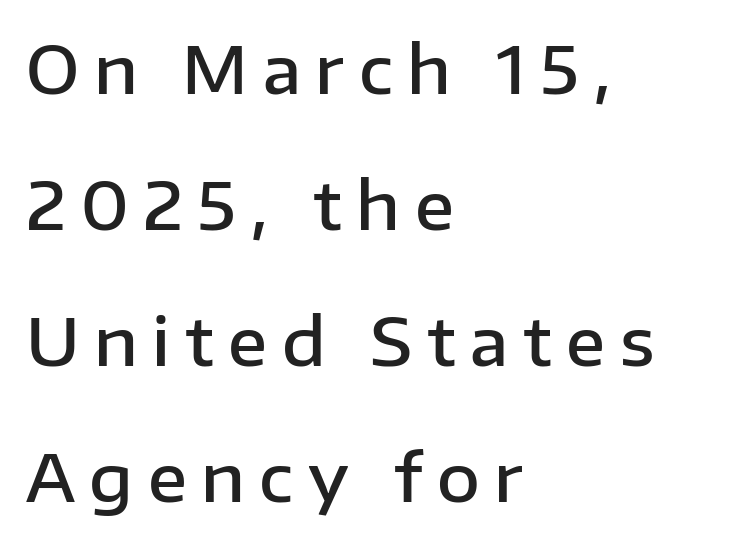
The image shows 66 px semibold sans-serif type, upright; set left-aligned, loose line spacing (2.06x), unusually wide letter spacing (+0.22 em), not underlined; low stroke contrast and a medium x-height.
